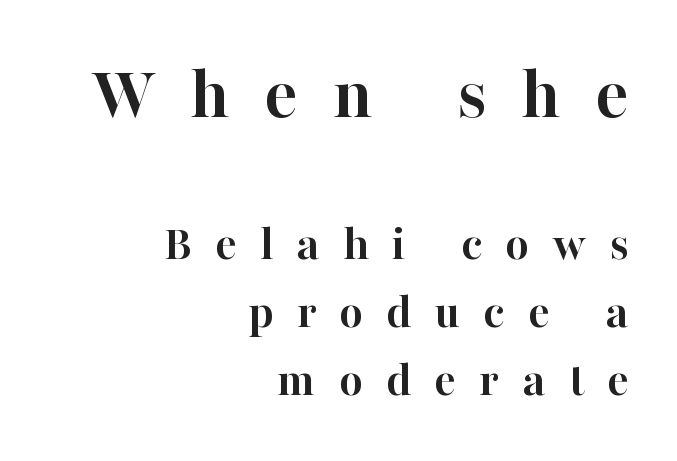
The image shows 77 px semibold serif type, upright; set right-aligned, normal line spacing (1.34x), unusually wide letter spacing (+0.45 em), not underlined; the first (top) block is 1.51x larger; high stroke contrast and a medium x-height.
